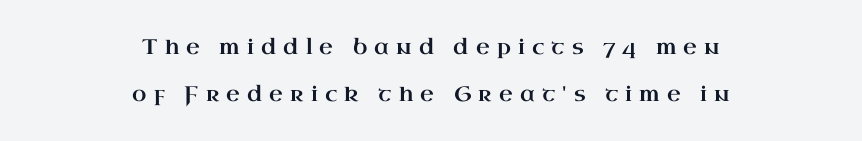
The image shows 21 px text type, upright; set centered, loose line spacing (2.22x), unusually wide letter spacing (+0.34 em), not underlined.
